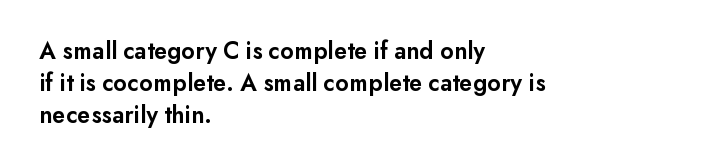
Q: Is the text bold? A: Semi-bold.
Q: Is the text italic (slanted)? A: No, it is upright.
Q: Is the text underlined? A: No.
Q: How is the paragraph aligned? A: Left-aligned.
Q: Is the spacing between letters normal or unusually wide? A: Normal.
Q: Is the spacing between lines tight, normal or loose? A: Normal.
